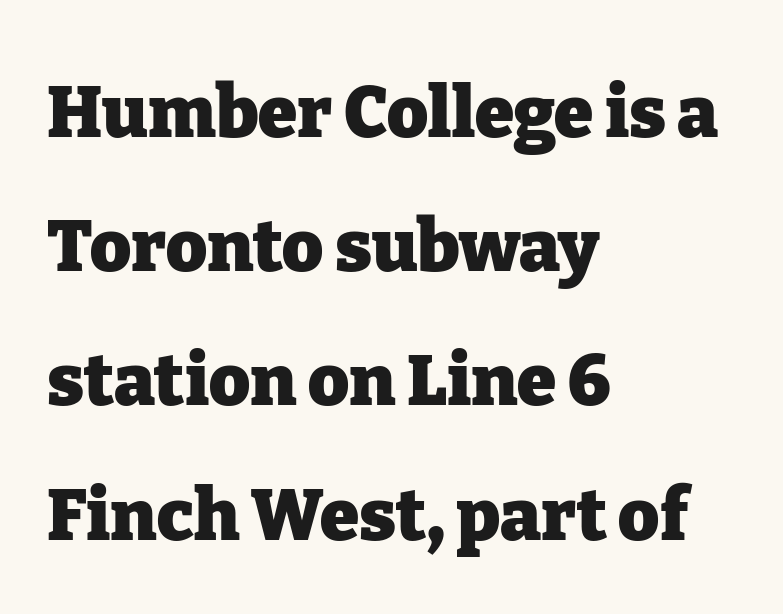
The image shows 71 px heavy serif type, upright; set left-aligned, line spacing 1.89x, normal letter spacing, not underlined; low stroke contrast and a medium x-height.
